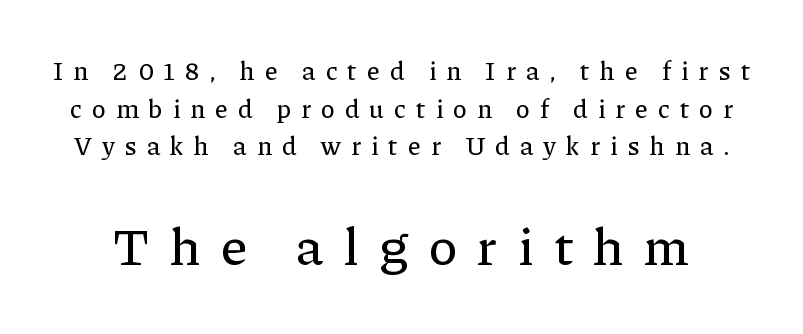
{"serif": "yes", "italic": "no", "width": "normal", "stroke_contrast": "low", "x_height": "medium", "monospaced": "no", "underline": "no", "line_spacing": "normal", "line_spacing_ratio": 1.45, "letter_spacing": "wide", "letter_spacing_em": 0.39, "larger_block": "second", "size_ratio": 2.04, "glyph_px": 53}
